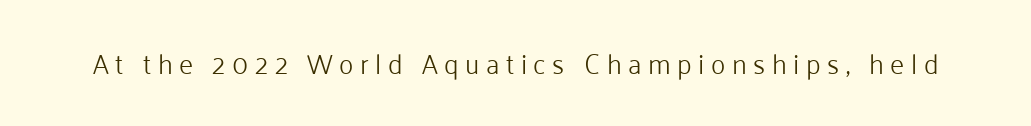
Q: Is the text bold? A: No.
Q: Is the text italic (slanted)? A: No, it is upright.
Q: Is the text underlined? A: No.
Q: Is the spacing between letters normal or unusually wide? A: Unusually wide.
